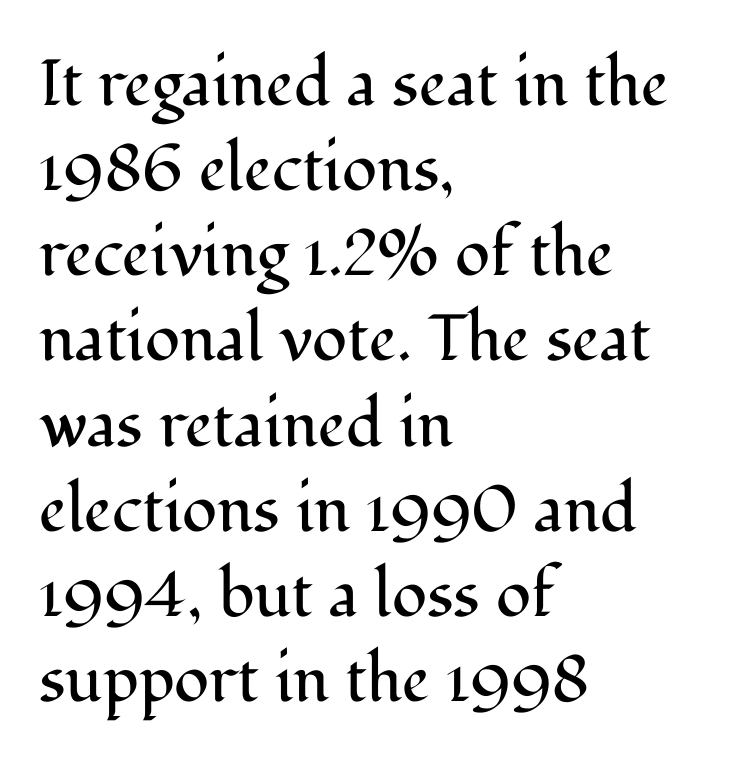
Q: Is the text bold? A: No.
Q: Is the text italic (slanted)? A: No, it is upright.
Q: Is the typeface a serif or a sans-serif typeface? A: Serif.
Q: Is the text underlined? A: No.
Q: How is the paragraph aligned? A: Left-aligned.
Q: Is the spacing between letters normal or unusually wide? A: Normal.
Q: Is the spacing between lines tight, normal or loose? A: Normal.
Q: Width (condensed, normal, or wide)? A: Normal.
Q: Stroke contrast? A: Medium.
Q: x-height? A: Medium.
Q: Monospaced? A: No.
